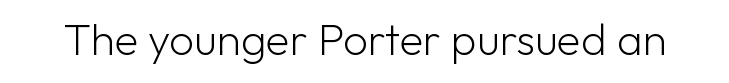
{"serif": "no", "italic": "no", "bold": "no", "weight": "light", "width": "normal", "stroke_contrast": "low", "x_height": "medium", "monospaced": "no", "underline": "no", "letter_spacing": "normal", "letter_spacing_em": 0.0, "glyph_px": 44}
